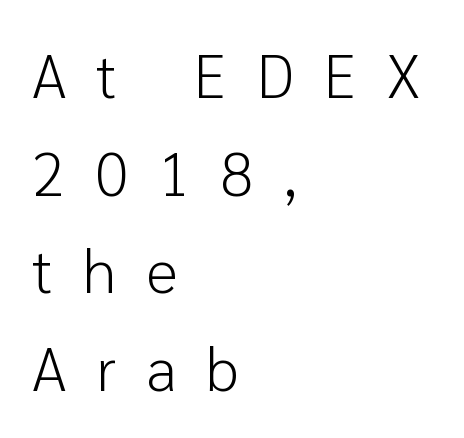
Q: Is the text bold? A: No.
Q: Is the text italic (slanted)? A: No, it is upright.
Q: Is the typeface a serif or a sans-serif typeface? A: Sans-serif.
Q: Is the text underlined? A: No.
Q: How is the paragraph aligned? A: Left-aligned.
Q: Is the spacing between letters normal or unusually wide? A: Unusually wide.
Q: Is the spacing between lines tight, normal or loose? A: Normal.
Q: Width (condensed, normal, or wide)? A: Normal.
Q: Stroke contrast? A: Low.
Q: x-height? A: Medium.
Q: Monospaced? A: No.
